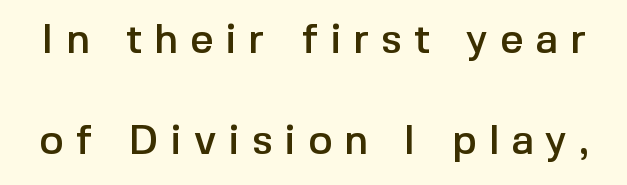
The image shows 41 px sans-serif type, upright; set loose line spacing (2.46x), unusually wide letter spacing (+0.29 em), not underlined; a medium x-height.
